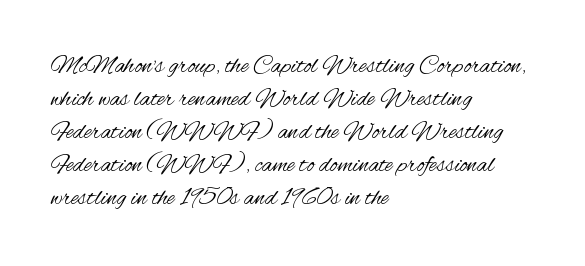
The image shows 25 px text type; set left-aligned, normal line spacing (1.32x), normal letter spacing, not underlined.
